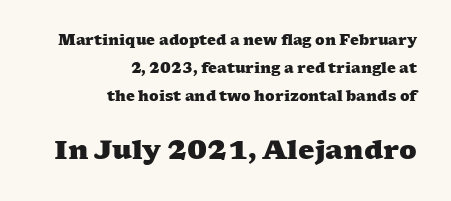
Q: Is the text bold? A: Yes.
Q: Is the text underlined? A: No.
Q: How is the paragraph aligned? A: Right-aligned.
Q: Is the spacing between letters normal or unusually wide? A: Normal.
Q: Is the spacing between lines tight, normal or loose? A: Loose.
Q: Which block of text is set in a larger size, the first (top) or the second (bottom)? A: The second (bottom) one.
